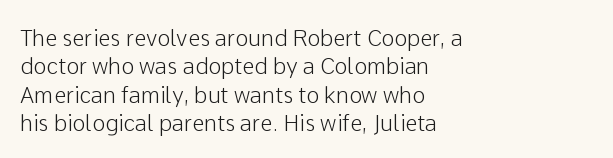
Q: Is the text italic (slanted)? A: No, it is upright.
Q: Is the text underlined? A: No.
Q: How is the paragraph aligned? A: Left-aligned.
Q: Is the spacing between letters normal or unusually wide? A: Normal.
Q: Is the spacing between lines tight, normal or loose? A: Normal.
